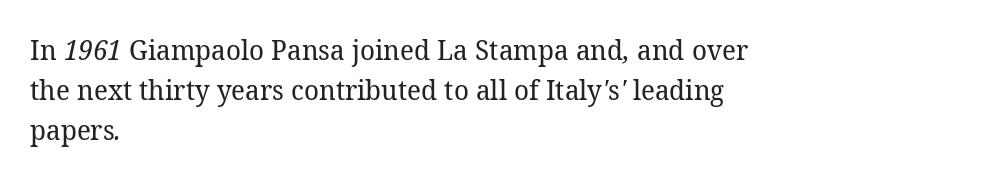
{"serif": "yes", "bold": "no", "weight": "regular", "width": "normal", "stroke_contrast": "low", "x_height": "medium", "monospaced": "no", "underline": "no", "align": "left", "line_spacing": "normal", "line_spacing_ratio": 1.43, "letter_spacing": "normal", "letter_spacing_em": 0.0, "glyph_px": 28}
